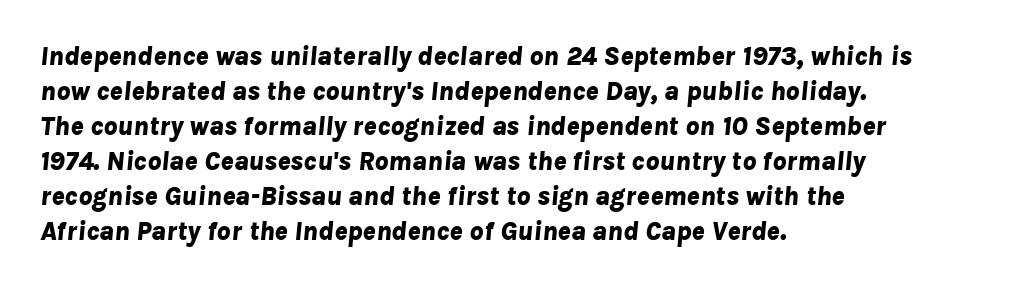
{"italic": "yes", "lean": "right", "slant_degrees": 8, "bold": "yes", "underline": "no", "align": "left", "line_spacing": "normal", "line_spacing_ratio": 1.3, "letter_spacing": "normal", "letter_spacing_em": 0.0, "glyph_px": 27}
